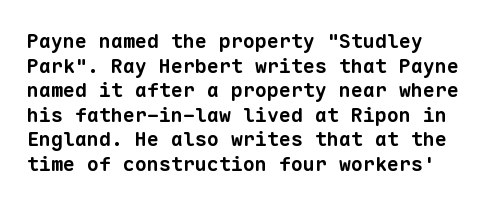
{"bold": "yes", "underline": "no", "align": "left", "line_spacing_ratio": 1.23, "letter_spacing": "normal", "letter_spacing_em": 0.0, "glyph_px": 20}
